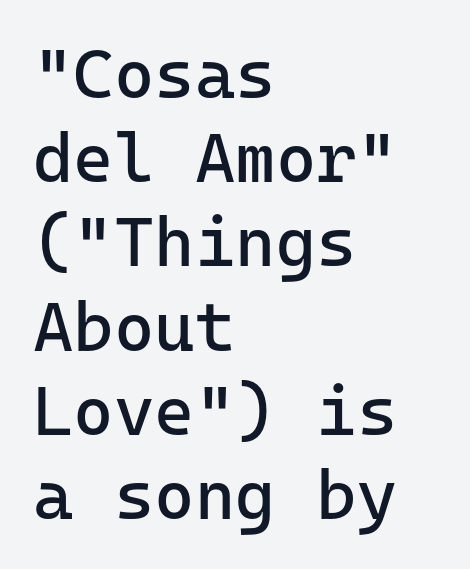
The axis of the letterforms is exactly vertical. Beneath every word, the page is bare. Counters stay open thanks to moderate or lighter strokes. The line texture is even and compact thanks to regular tracking.
